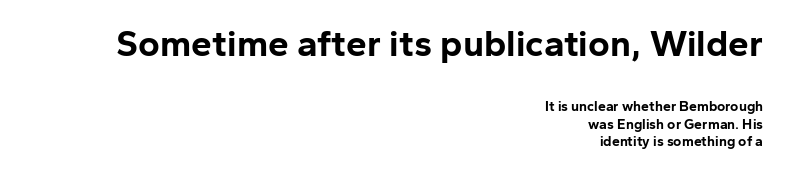
{"serif": "no", "italic": "no", "bold": "yes", "weight": "bold", "width": "normal", "stroke_contrast": "low", "x_height": "medium", "monospaced": "no", "underline": "no", "align": "right", "line_spacing": "normal", "line_spacing_ratio": 1.26, "letter_spacing": "normal", "letter_spacing_em": 0.0, "larger_block": "first", "size_ratio": 2.64, "glyph_px": 37}
